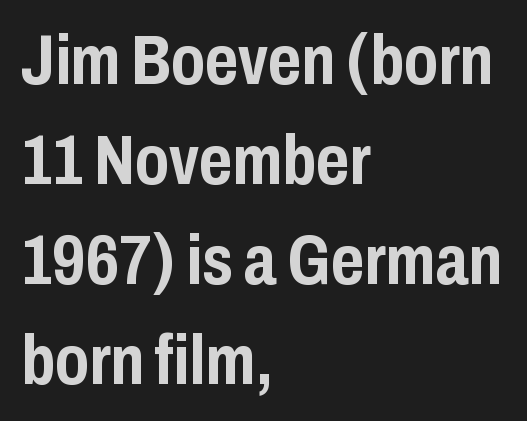
The image shows 71 px semibold, condensed sans-serif type, upright; set left-aligned, normal line spacing (1.41x), normal letter spacing, not underlined; low stroke contrast and a medium x-height.
